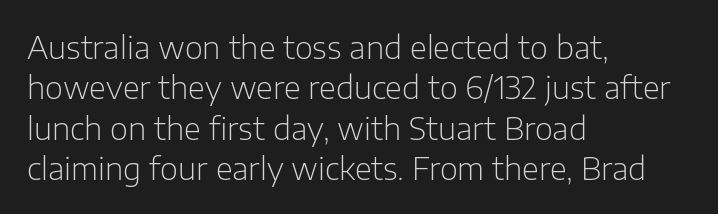
Q: Is the text bold? A: No.
Q: Is the text italic (slanted)? A: No, it is upright.
Q: Is the typeface a serif or a sans-serif typeface? A: Sans-serif.
Q: Is the text underlined? A: No.
Q: How is the paragraph aligned? A: Left-aligned.
Q: Is the spacing between letters normal or unusually wide? A: Normal.
Q: Is the spacing between lines tight, normal or loose? A: Normal.
Q: Width (condensed, normal, or wide)? A: Normal.
Q: Stroke contrast? A: Low.
Q: x-height? A: Medium.
Q: Monospaced? A: No.
